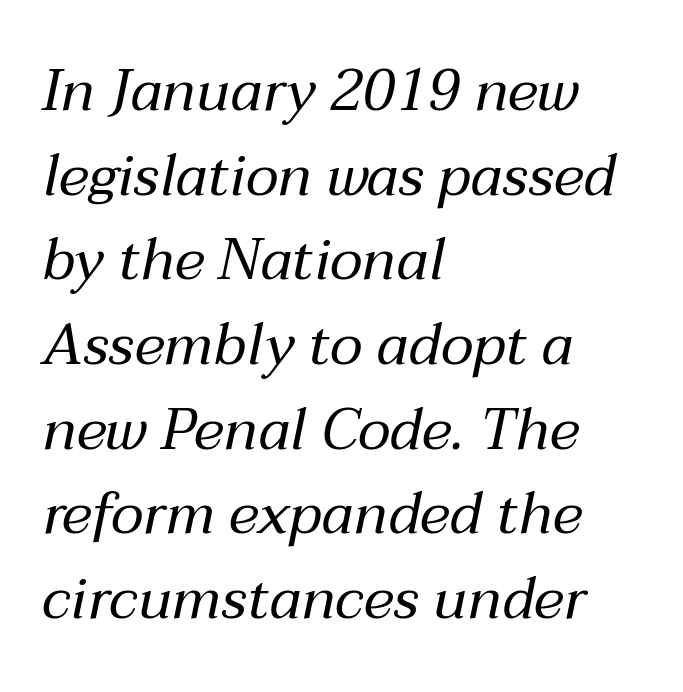
Q: Is the text bold? A: No.
Q: Is the text italic (slanted)? A: Yes, it leans right by about 12 degrees.
Q: Is the text underlined? A: No.
Q: How is the paragraph aligned? A: Left-aligned.
Q: Is the spacing between letters normal or unusually wide? A: Normal.
Q: Is the spacing between lines tight, normal or loose? A: Normal.
Q: Width (condensed, normal, or wide)? A: Normal.
Q: Stroke contrast? A: Medium.
Q: x-height? A: Medium.
Q: Monospaced? A: No.
